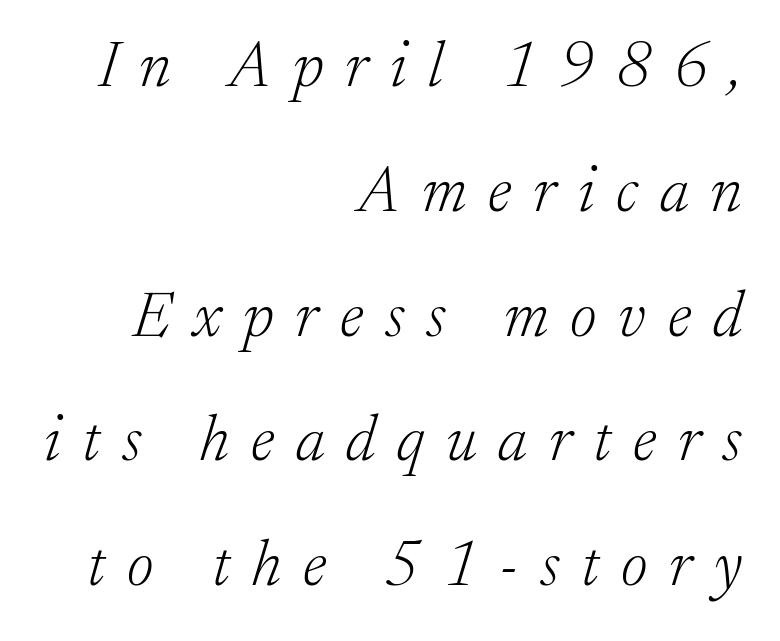
{"serif": "yes", "italic": "yes", "lean": "right", "slant_degrees": 17, "bold": "no", "weight": "light", "width": "normal", "stroke_contrast": "low", "x_height": "medium", "monospaced": "no", "underline": "no", "align": "right", "line_spacing": "loose", "line_spacing_ratio": 1.95, "letter_spacing": "wide", "letter_spacing_em": 0.34, "glyph_px": 64}
